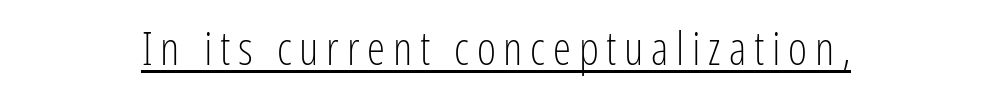
Heaviness? Minimal to ordinary, like unemphasized prose. Proportional: the letters do not fall into vertical columns. In CSS terms this would be text-align: center. Underline: present.
